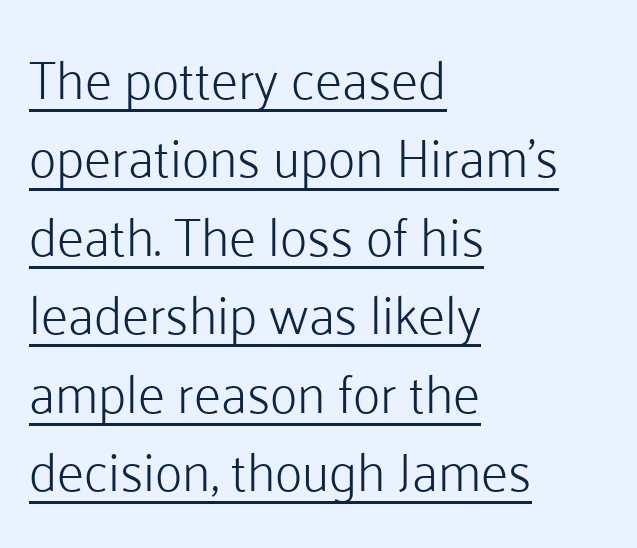
The passage is arranged the way most books set body copy — flush left. These lines are rendered in a variable-pitch font. A typesetter would mark this as roman, not italic. The face used here is a sans, in the tradition of grotesques and geometrics.
